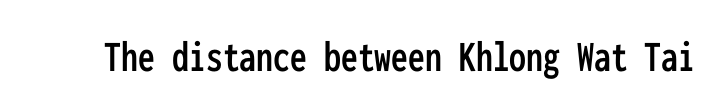
The rendering shows plain stroke endings on the letterforms — a sans-serif design. Plain, unruled lines of type. Tracking here is standard; glyphs follow each other at the usual distance. The type sits square on the baseline with zero lean.
